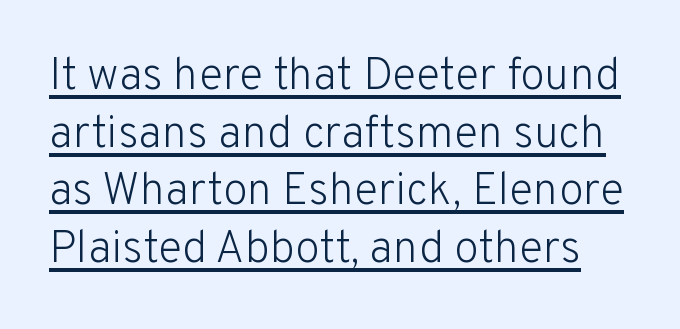
Q: Is the text bold? A: No.
Q: Is the text italic (slanted)? A: No, it is upright.
Q: Is the typeface a serif or a sans-serif typeface? A: Sans-serif.
Q: Is the text underlined? A: Yes.
Q: Is the spacing between letters normal or unusually wide? A: Normal.
Q: Is the spacing between lines tight, normal or loose? A: Normal.
Q: Width (condensed, normal, or wide)? A: Normal.
Q: Stroke contrast? A: Low.
Q: x-height? A: Medium.
Q: Monospaced? A: No.
